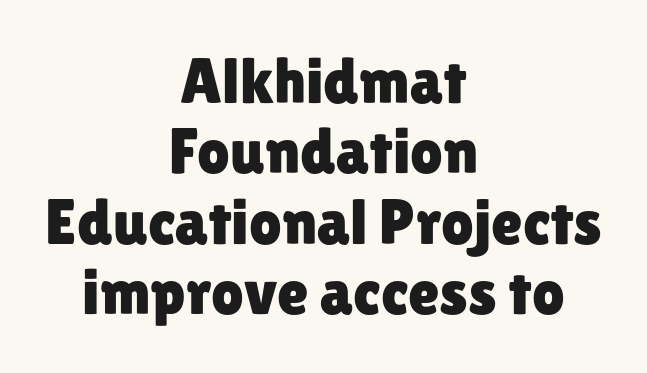
{"serif": "no", "italic": "no", "width": "normal", "stroke_contrast": "low", "x_height": "medium", "monospaced": "no", "underline": "no", "align": "center", "line_spacing": "tight", "line_spacing_ratio": 1.1, "letter_spacing": "normal", "letter_spacing_em": 0.0, "glyph_px": 64}
